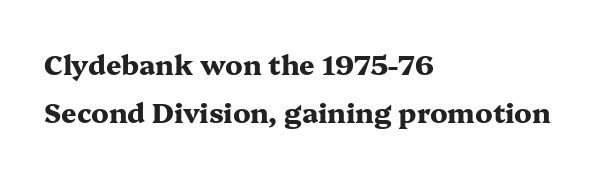
{"italic": "no", "bold": "yes", "underline": "no", "align": "left", "line_spacing_ratio": 1.76, "letter_spacing": "normal", "letter_spacing_em": 0.0, "glyph_px": 27}
